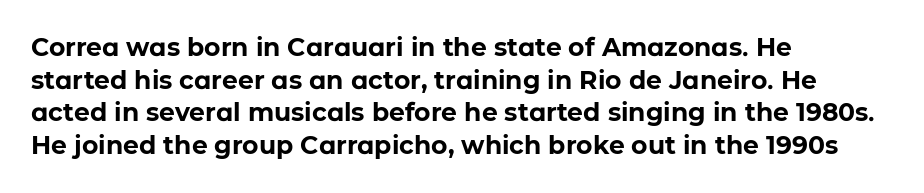
The image shows 25 px bold type, upright; set left-aligned, normal line spacing (1.31x), normal letter spacing, not underlined.
